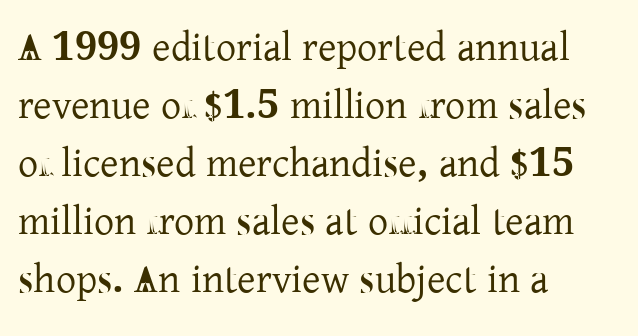
The image shows 40 px serif type, upright; set left-aligned, normal line spacing (1.45x), normal letter spacing, not underlined; low stroke contrast and a medium x-height.
